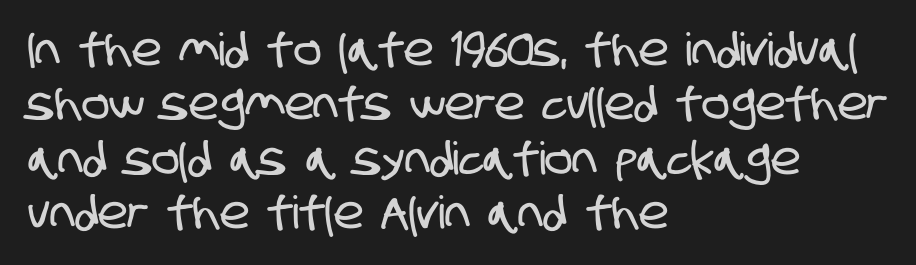
Q: Is the typeface a serif or a sans-serif typeface? A: Sans-serif.
Q: Is the text underlined? A: No.
Q: How is the paragraph aligned? A: Left-aligned.
Q: Is the spacing between letters normal or unusually wide? A: Normal.
Q: Width (condensed, normal, or wide)? A: Condensed.
Q: Stroke contrast? A: Low.
Q: x-height? A: Large.
Q: Monospaced? A: No.
